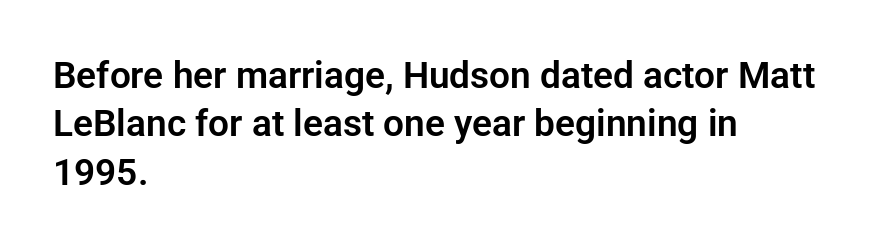
These lines keep a tight, regular rhythm from letter to letter. Classification — sans serif. The string is rendered with underlining switched off. These lines are rendered in a variable-pitch font.
